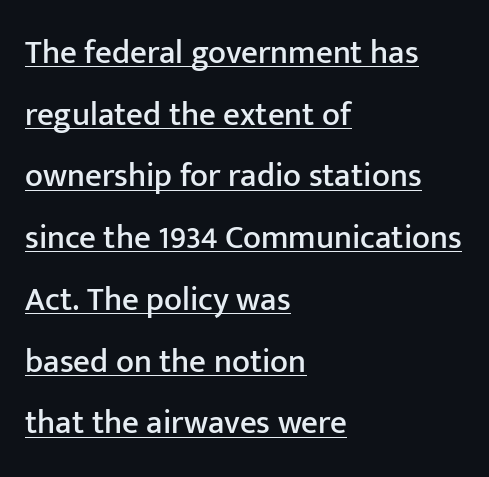
Style check: upright. You could not count columns in this text — the font is proportionally spaced. Honestly, the letter spacing is just normal — you wouldn't notice it. The face used here appears with an underline applied. These lines are composed in type without serifs.
